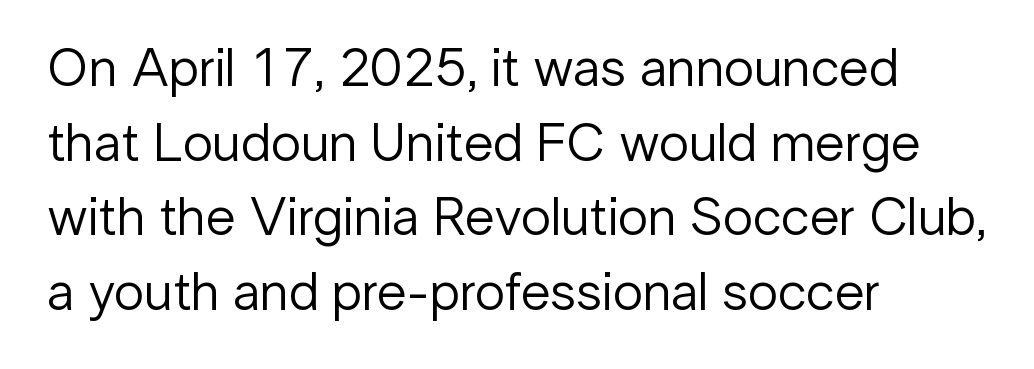
Q: Is the text bold? A: No.
Q: Is the text italic (slanted)? A: No, it is upright.
Q: Is the typeface a serif or a sans-serif typeface? A: Sans-serif.
Q: Is the text underlined? A: No.
Q: How is the paragraph aligned? A: Left-aligned.
Q: Is the spacing between letters normal or unusually wide? A: Normal.
Q: Is the spacing between lines tight, normal or loose? A: Normal.
Q: Width (condensed, normal, or wide)? A: Normal.
Q: Stroke contrast? A: Low.
Q: x-height? A: Medium.
Q: Monospaced? A: No.
